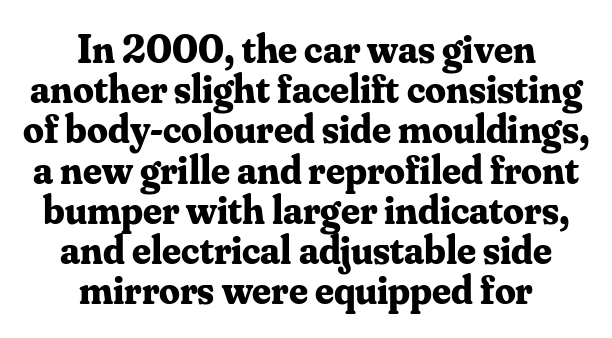
The image shows 41 px bold serif type, upright; set centered, tight line spacing (0.98x), normal letter spacing, not underlined; medium stroke contrast and a small x-height.
